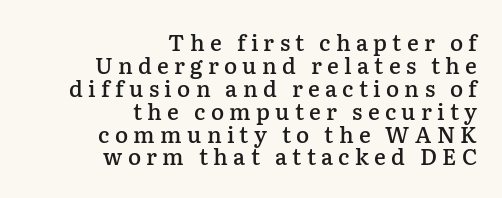
Q: Is the text bold? A: Semi-bold.
Q: Is the text italic (slanted)? A: No, it is upright.
Q: Is the text underlined? A: No.
Q: How is the paragraph aligned? A: Right-aligned.
Q: Is the spacing between letters normal or unusually wide? A: Unusually wide.
Q: Is the spacing between lines tight, normal or loose? A: Tight.
